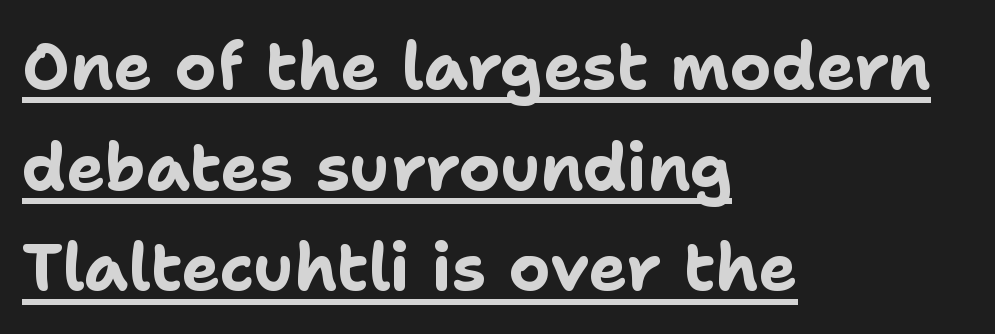
{"serif": "no", "italic": "no", "bold": "yes", "weight": "bold", "width": "normal", "stroke_contrast": "low", "x_height": "medium", "monospaced": "no", "underline": "yes", "align": "left", "line_spacing": "normal", "line_spacing_ratio": 1.55, "letter_spacing": "normal", "letter_spacing_em": 0.0, "glyph_px": 65}
